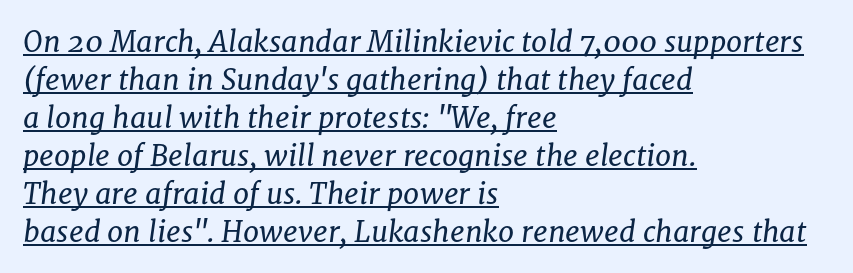
The image shows 29 px regular-weight serif type, italic (leaning right); set left-aligned, normal line spacing (1.31x), normal letter spacing, underlined; low stroke contrast and a medium x-height.
